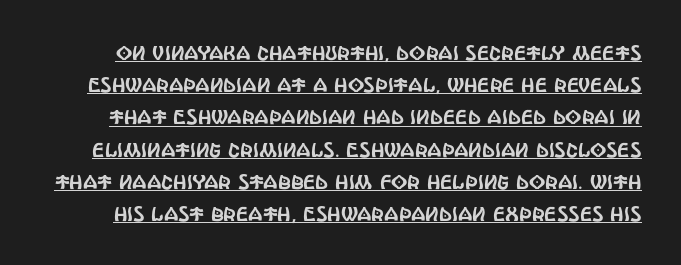
Q: Is the text italic (slanted)? A: No, it is upright.
Q: Is the text underlined? A: Yes.
Q: Is the spacing between letters normal or unusually wide? A: Normal.
Q: Is the spacing between lines tight, normal or loose? A: Normal.
